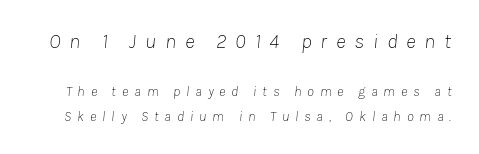
{"italic": "yes", "lean": "right", "slant_degrees": 8, "bold": "no", "underline": "no", "line_spacing_ratio": 1.82, "letter_spacing": "wide", "letter_spacing_em": 0.42, "larger_block": "first", "size_ratio": 1.5, "glyph_px": 21}
